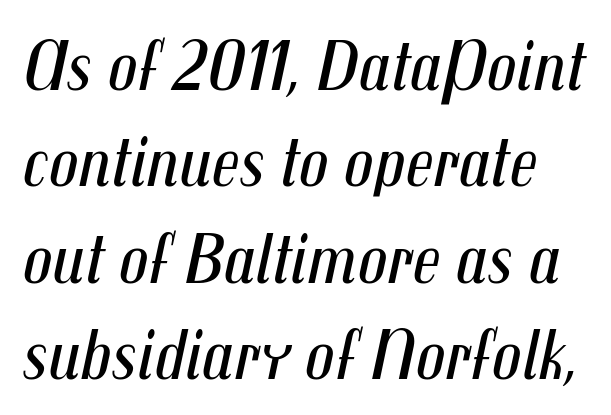
The glyphs are unaccompanied by any horizontal stroke below them. The face used here is proportionally spaced, like ordinary book or web type. Nothing unusual about the tracking: characters are spaced as the font intends. Evenly set lines give the paragraph a standard silhouette. The face used here has a pronounced slope to its letters. Vertical stems look standard width or narrower in stroke.
